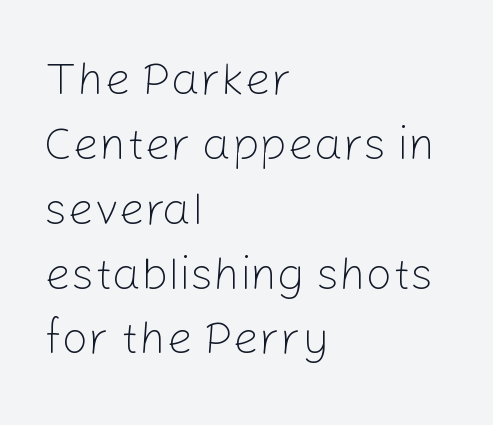
{"serif": "no", "italic": "no", "bold": "no", "weight": "light", "width": "normal", "stroke_contrast": "low", "x_height": "medium", "monospaced": "no", "underline": "no", "align": "left", "line_spacing": "normal", "line_spacing_ratio": 1.41, "letter_spacing": "normal", "letter_spacing_em": 0.0, "glyph_px": 46}
